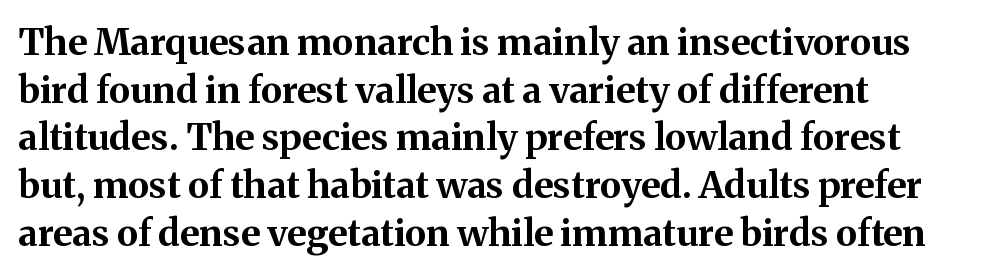
Q: Is the text bold? A: Yes.
Q: Is the text italic (slanted)? A: No, it is upright.
Q: Is the typeface a serif or a sans-serif typeface? A: Serif.
Q: Is the text underlined? A: No.
Q: How is the paragraph aligned? A: Left-aligned.
Q: Is the spacing between letters normal or unusually wide? A: Normal.
Q: Is the spacing between lines tight, normal or loose? A: Normal.
Q: Width (condensed, normal, or wide)? A: Normal.
Q: Stroke contrast? A: Medium.
Q: x-height? A: Medium.
Q: Monospaced? A: No.
